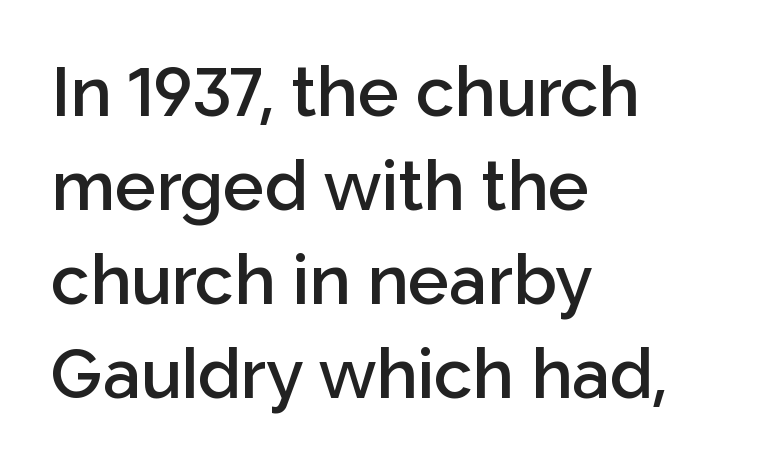
The image shows 69 px semibold sans-serif type, upright; set left-aligned, normal line spacing (1.36x), normal letter spacing, not underlined; low stroke contrast and a medium x-height.
